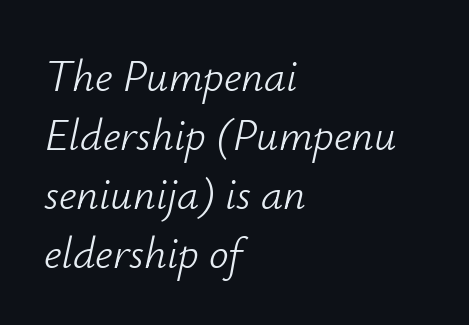
Q: Is the text bold? A: No.
Q: Is the text italic (slanted)? A: Yes, it leans right by about 12 degrees.
Q: Is the text underlined? A: No.
Q: How is the paragraph aligned? A: Left-aligned.
Q: Is the spacing between letters normal or unusually wide? A: Normal.
Q: Is the spacing between lines tight, normal or loose? A: Normal.
Q: Width (condensed, normal, or wide)? A: Normal.
Q: Stroke contrast? A: Low.
Q: x-height? A: Small.
Q: Monospaced? A: No.
